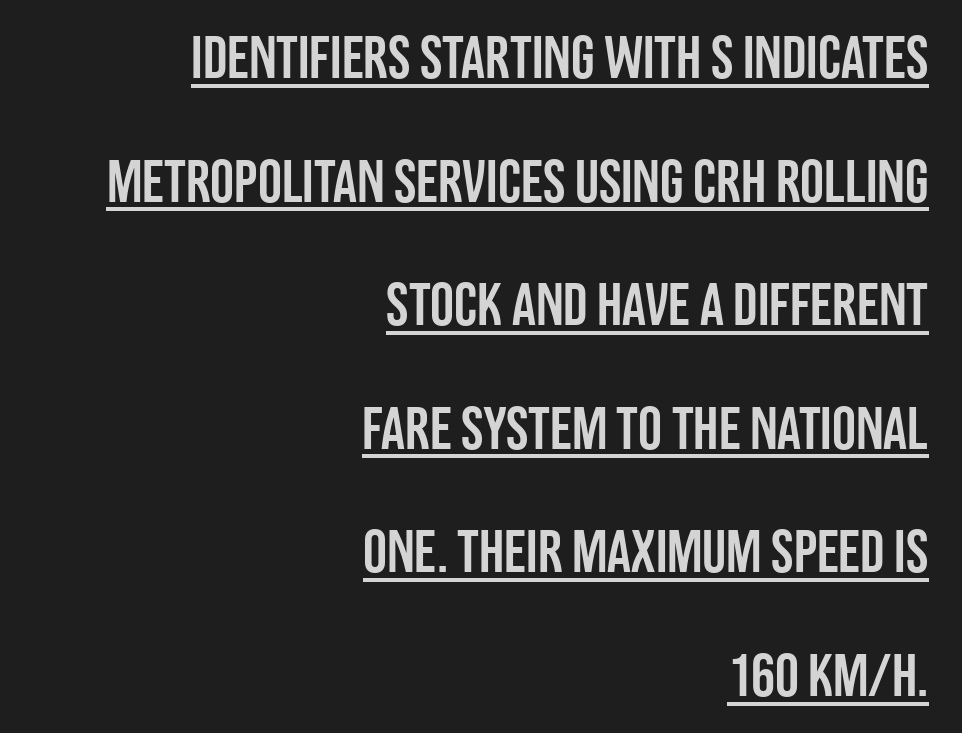
The specimen includes a rule beneath the text block's lines. A sans-serif font was chosen for this passage. The vertical gap from one line to the next is large. The face used here is proportionally spaced, like ordinary book or web type.
